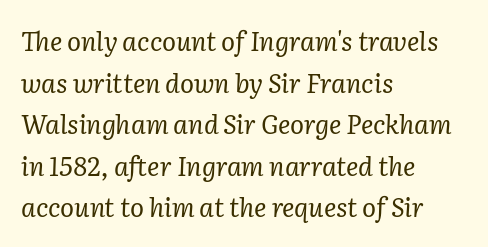
{"italic": "yes", "lean": "right", "slant_degrees": 2, "bold": "no", "underline": "no", "align": "left", "line_spacing": "normal", "line_spacing_ratio": 1.6, "letter_spacing": "normal", "letter_spacing_em": 0.0, "glyph_px": 26}
